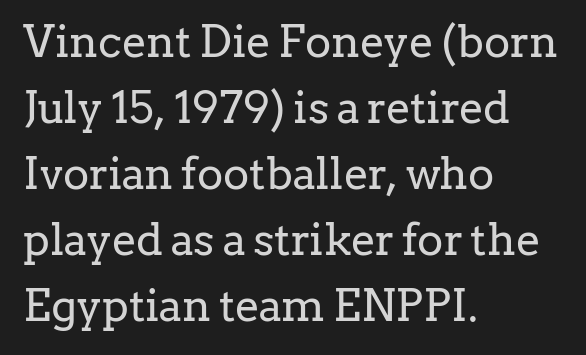
The image shows 44 px regular-weight serif type, upright; set left-aligned, normal line spacing (1.5x), normal letter spacing, not underlined; low stroke contrast and a medium x-height.
